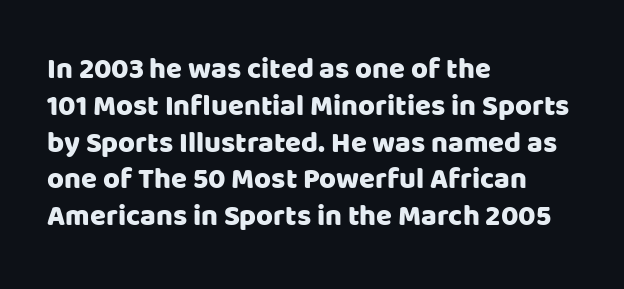
The image shows 29 px sans-serif type, upright; set left-aligned, normal line spacing (1.27x), normal letter spacing, not underlined; low stroke contrast and a large x-height.
